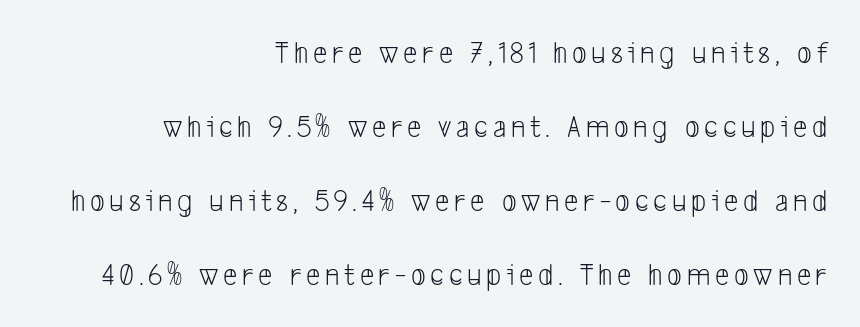
The text block is weighted toward the right margin, trailing off unevenly leftward. The face used here is proportionally spaced, like ordinary book or web type. The strip under each line holds only bare page. How would I describe the line gaps? Wide and relaxed.
